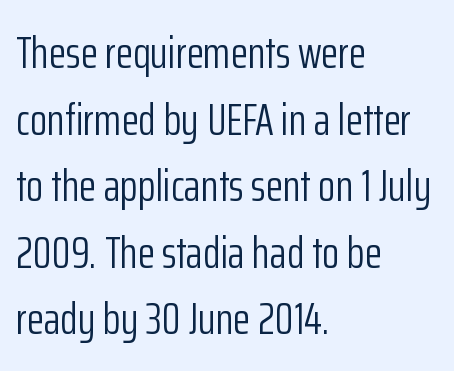
{"serif": "no", "italic": "no", "bold": "no", "weight": "light", "width": "condensed", "stroke_contrast": "low", "x_height": "medium", "monospaced": "no", "underline": "no", "align": "left", "line_spacing": "normal", "line_spacing_ratio": 1.48, "letter_spacing": "normal", "letter_spacing_em": 0.0, "glyph_px": 45}
